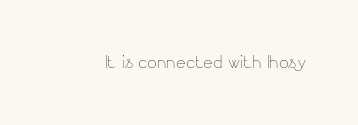
The image shows 23 px text type, upright; set normal letter spacing, not underlined.
